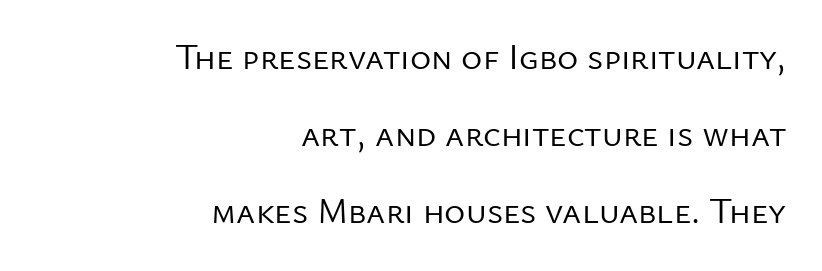
A bare baseline throughout the passage. Leading: increased. Quick note: not italic, upright. The paragraph has a hard right edge and a soft left edge.
